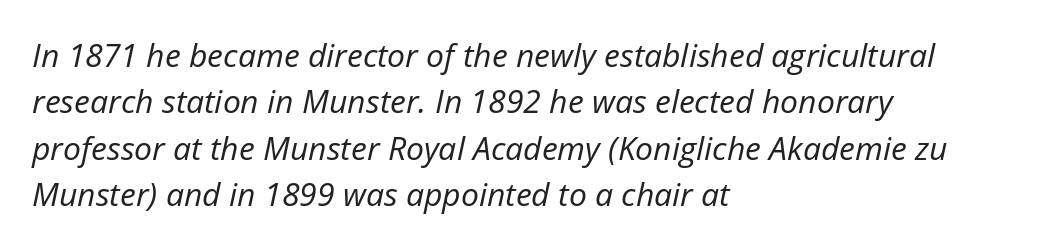
Q: Is the text bold? A: No.
Q: Is the text italic (slanted)? A: Yes, it leans right by about 12 degrees.
Q: Is the text underlined? A: No.
Q: How is the paragraph aligned? A: Left-aligned.
Q: Is the spacing between letters normal or unusually wide? A: Normal.
Q: Is the spacing between lines tight, normal or loose? A: Normal.
Q: Width (condensed, normal, or wide)? A: Normal.
Q: Stroke contrast? A: Low.
Q: x-height? A: Medium.
Q: Monospaced? A: No.
